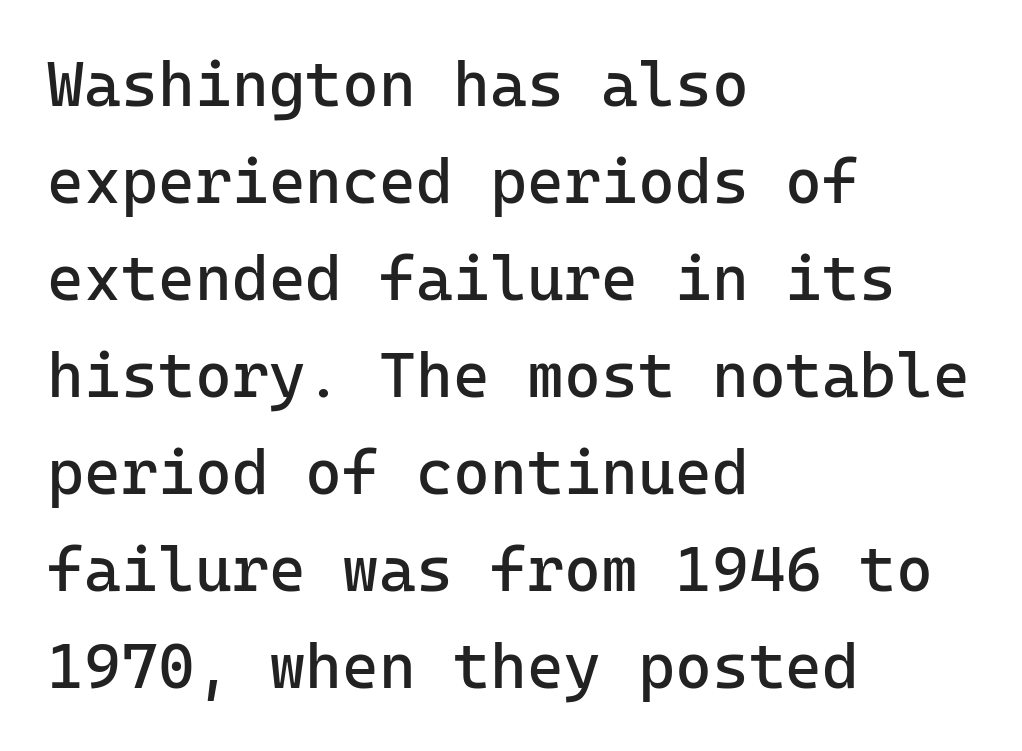
{"serif": "no", "italic": "no", "bold": "no", "weight": "regular", "width": "normal", "stroke_contrast": "low", "x_height": "medium", "underline": "no", "align": "left", "line_spacing": "normal", "line_spacing_ratio": 1.54, "letter_spacing": "normal", "letter_spacing_em": 0.0, "glyph_px": 63}
